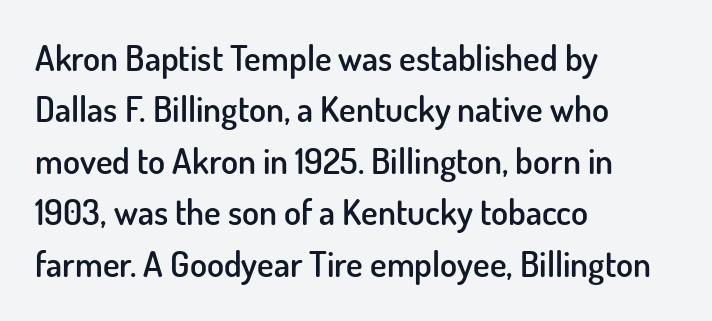
The image shows 35 px semibold sans-serif type, upright; set left-aligned, normal line spacing (1.47x), normal letter spacing, not underlined; low stroke contrast and a small x-height.
